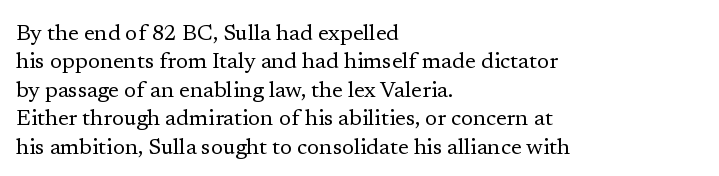
Rule under the text: the space is simply empty. Honestly, the letter spacing is just normal — you wouldn't notice it. The font's upright variant was chosen for this text. The strokes are not fattened; the text isn't bold. Layout note: lines flush left. The designer left line spacing at the default.
